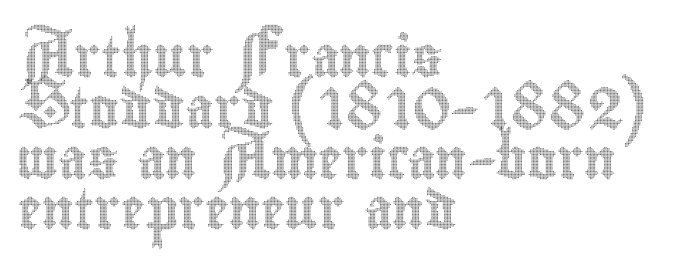
The passage shown is typed in a proportional face where columns would drift. Glance below the letters and you will spot only blank space. Caption: standard tracking, unaltered. The letters stand straight up with perfectly vertical stems. Notice how descenders clear the ascenders below comfortably — that's standard leading.
